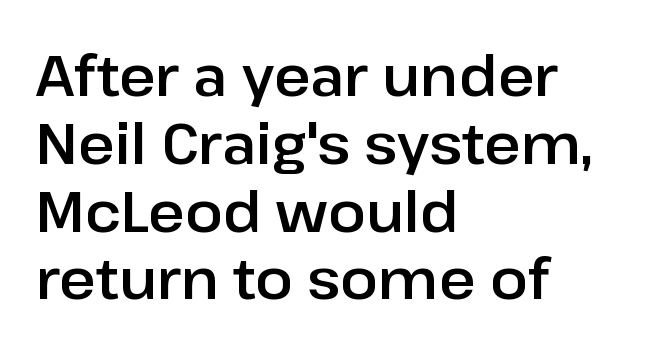
The image shows 56 px sans-serif type, upright; set left-aligned, line spacing 1.21x, normal letter spacing, not underlined; low stroke contrast and a medium x-height.
